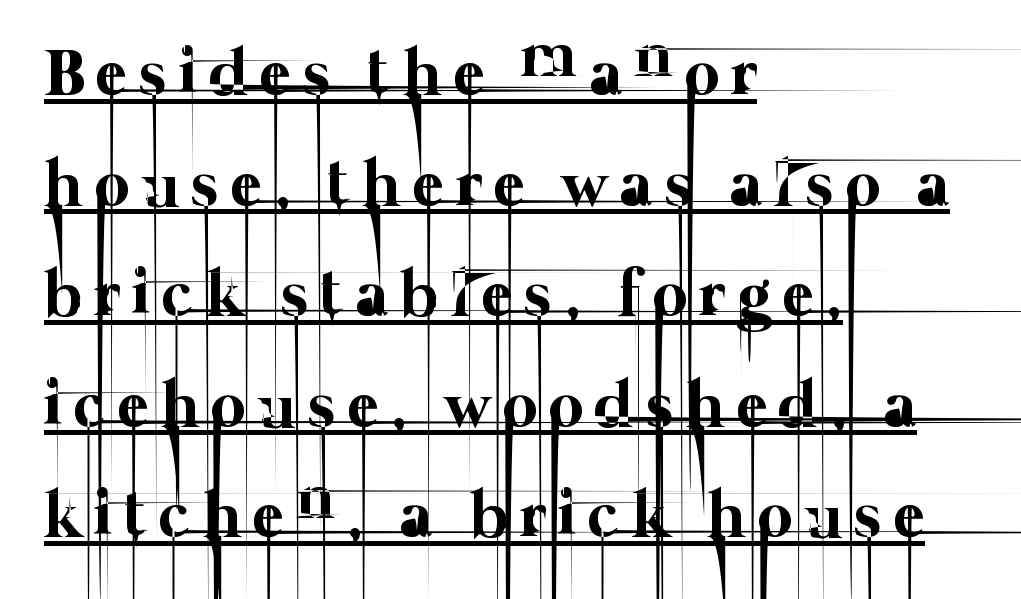
{"bold": "no", "weight": "thin", "width": "normal", "stroke_contrast": "low", "x_height": "medium", "monospaced": "no", "underline": "yes", "align": "left", "line_spacing": "normal", "line_spacing_ratio": 1.65, "glyph_px": 67}
